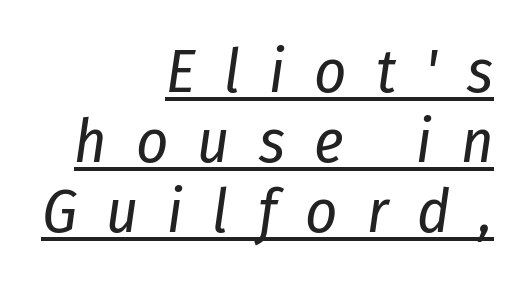
Q: Is the text bold? A: No.
Q: Is the text italic (slanted)? A: Yes, it leans right by about 8 degrees.
Q: Is the text underlined? A: Yes.
Q: How is the paragraph aligned? A: Right-aligned.
Q: Is the spacing between letters normal or unusually wide? A: Unusually wide.
Q: Is the spacing between lines tight, normal or loose? A: Tight.
Q: Width (condensed, normal, or wide)? A: Condensed.
Q: Stroke contrast? A: Low.
Q: x-height? A: Medium.
Q: Monospaced? A: No.
